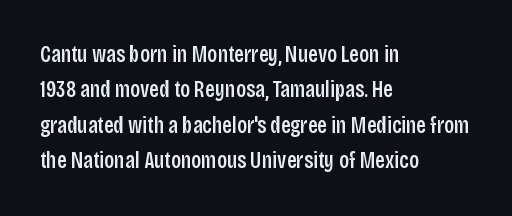
The image shows 23 px text type, upright; set left-aligned, normal line spacing (1.54x), normal letter spacing, not underlined.
